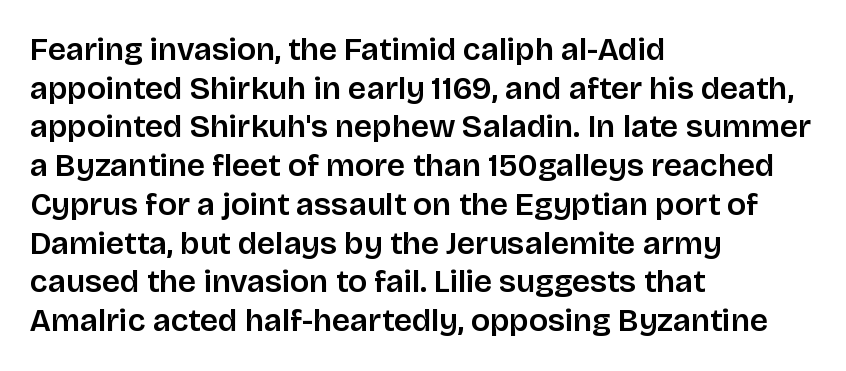
Q: Is the text italic (slanted)? A: No, it is upright.
Q: Is the typeface a serif or a sans-serif typeface? A: Sans-serif.
Q: Is the text underlined? A: No.
Q: How is the paragraph aligned? A: Left-aligned.
Q: Is the spacing between letters normal or unusually wide? A: Normal.
Q: Width (condensed, normal, or wide)? A: Normal.
Q: Stroke contrast? A: Low.
Q: x-height? A: Large.
Q: Monospaced? A: No.
